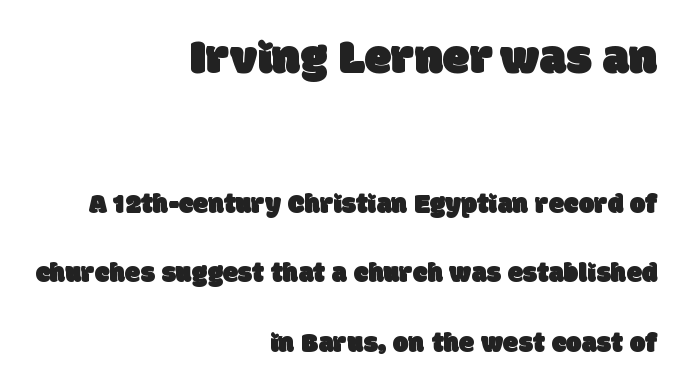
{"serif": "no", "width": "normal", "stroke_contrast": "low", "x_height": "large", "monospaced": "no", "underline": "no", "align": "right", "line_spacing": "loose", "line_spacing_ratio": 2.48, "letter_spacing": "normal", "letter_spacing_em": 0.0, "larger_block": "first", "size_ratio": 1.75, "glyph_px": 49}
